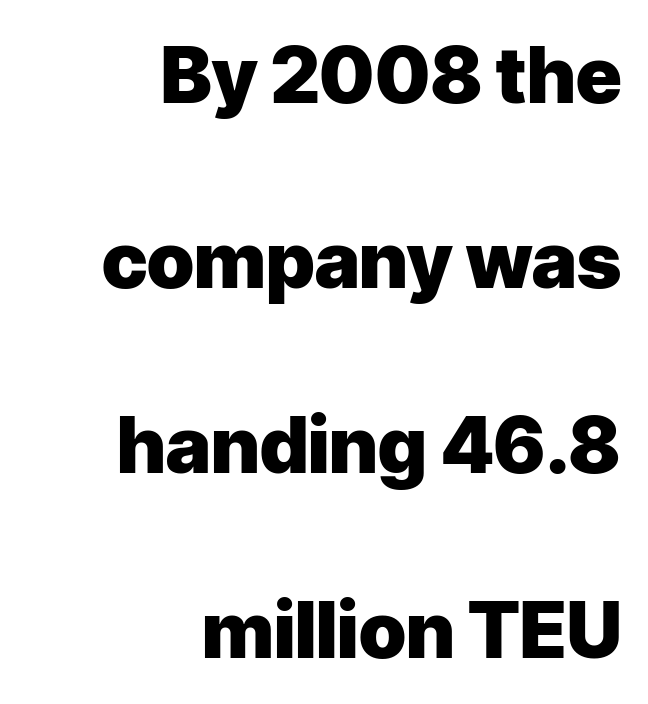
The image shows 78 px heavy sans-serif type, upright; set right-aligned, loose line spacing (2.37x), normal letter spacing, not underlined; low stroke contrast and a medium x-height.
